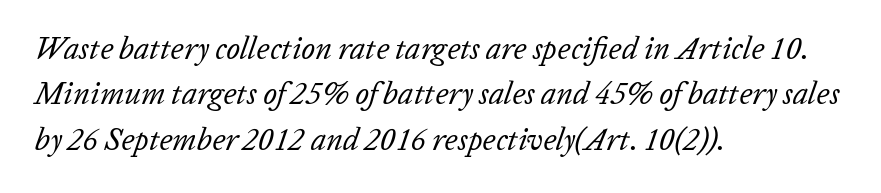
{"italic": "yes", "lean": "right", "slant_degrees": 20, "bold": "no", "weight": "regular", "width": "normal", "stroke_contrast": "low", "x_height": "medium", "monospaced": "no", "underline": "no", "align": "left", "line_spacing": "normal", "line_spacing_ratio": 1.46, "letter_spacing": "normal", "letter_spacing_em": 0.0, "glyph_px": 31}
